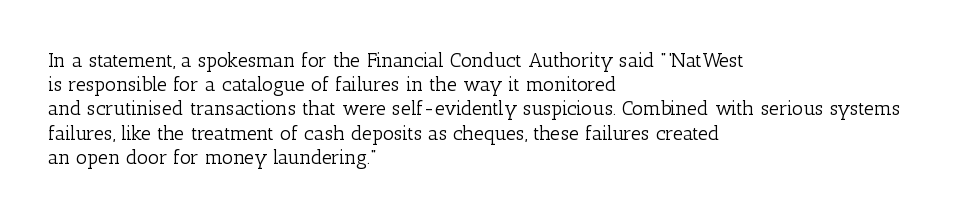
Tall strokes in this sample are plumb rather than angled. Decoration check: the copy has no underline. Words appear dense and cohesive because spacing is normal. The typesetter chose a ragged-right arrangement here.
